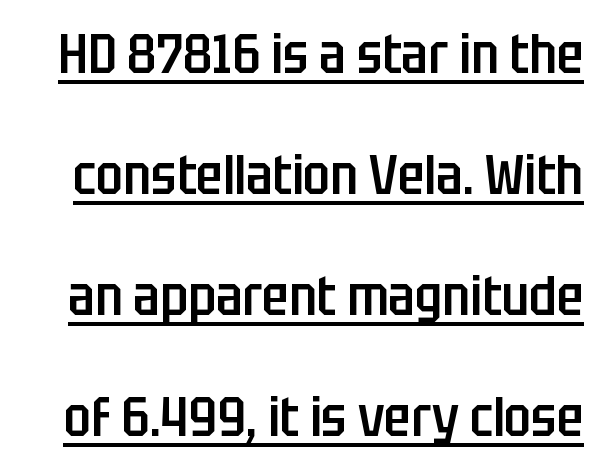
Q: Is the text bold? A: Semi-bold.
Q: Is the text italic (slanted)? A: No, it is upright.
Q: Is the typeface a serif or a sans-serif typeface? A: Sans-serif.
Q: Is the text underlined? A: Yes.
Q: Is the spacing between letters normal or unusually wide? A: Normal.
Q: Is the spacing between lines tight, normal or loose? A: Loose.
Q: Width (condensed, normal, or wide)? A: Condensed.
Q: Stroke contrast? A: Low.
Q: x-height? A: Large.
Q: Monospaced? A: No.
